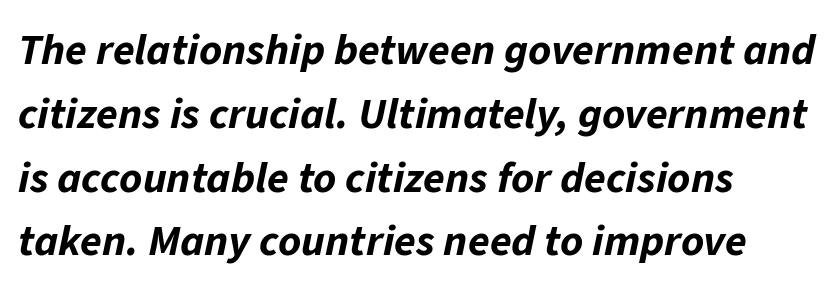
{"italic": "yes", "lean": "right", "slant_degrees": 11, "bold": "yes", "weight": "bold", "width": "normal", "stroke_contrast": "low", "x_height": "medium", "monospaced": "no", "underline": "no", "align": "left", "line_spacing": "normal", "line_spacing_ratio": 1.45, "letter_spacing": "normal", "letter_spacing_em": 0.0, "glyph_px": 44}
